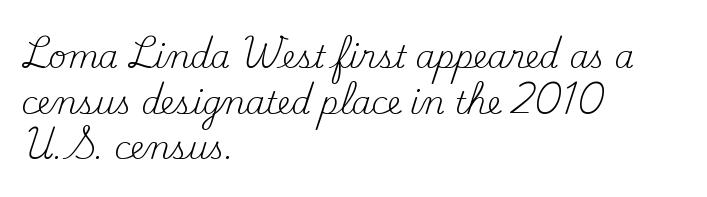
The image shows 31 px regular-weight serif type; set left-aligned, normal line spacing (1.47x), normal letter spacing, not underlined; medium stroke contrast and a small x-height.
